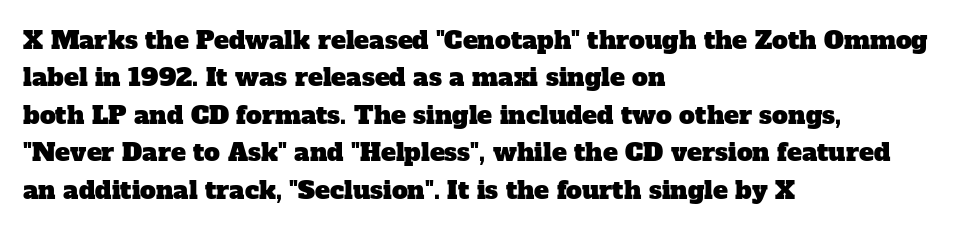
What's the leading like? Ordinary, nothing unusual. Default kerning and tracking; the words read as compact shapes. The foot of each line stays bare and open. Compared with a centered layout, this one pins lines to the left instead.
